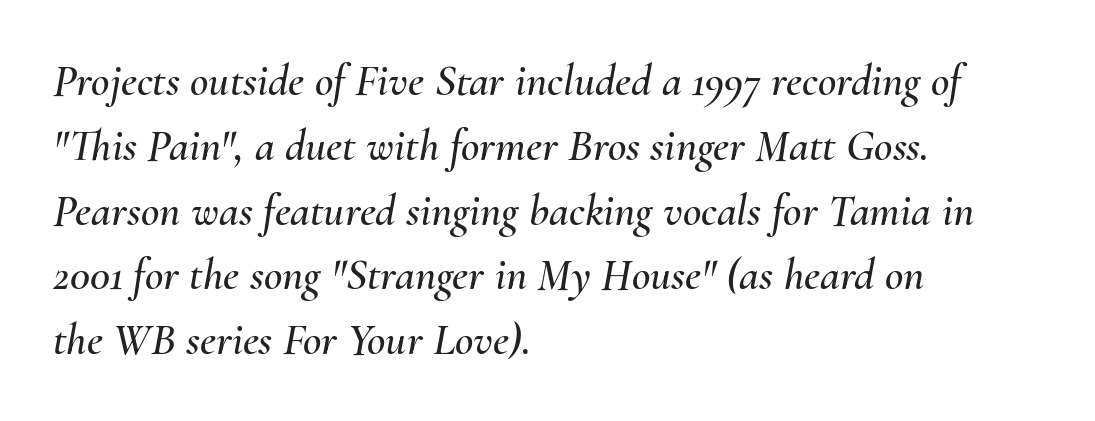
Q: Is the text italic (slanted)? A: Yes, it leans right by about 10 degrees.
Q: Is the text underlined? A: No.
Q: How is the paragraph aligned? A: Left-aligned.
Q: Is the spacing between letters normal or unusually wide? A: Normal.
Q: Is the spacing between lines tight, normal or loose? A: Normal.
Q: Width (condensed, normal, or wide)? A: Normal.
Q: Stroke contrast? A: Medium.
Q: x-height? A: Small.
Q: Monospaced? A: No.
